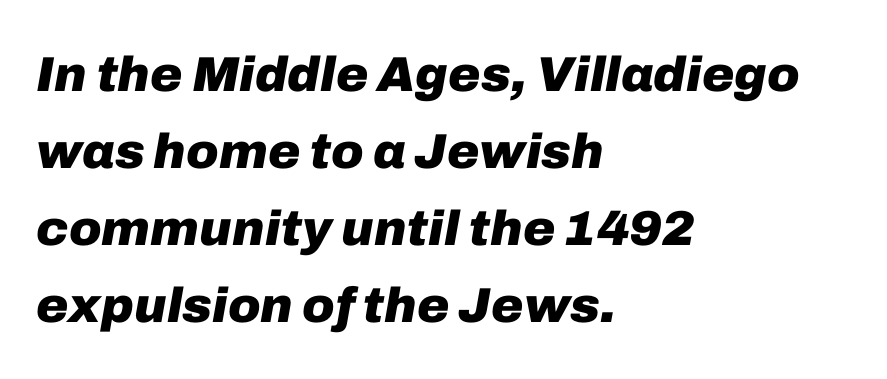
Q: Is the text bold? A: Yes.
Q: Is the text italic (slanted)? A: Yes, it leans right by about 10 degrees.
Q: Is the text underlined? A: No.
Q: How is the paragraph aligned? A: Left-aligned.
Q: Is the spacing between letters normal or unusually wide? A: Normal.
Q: Is the spacing between lines tight, normal or loose? A: Normal.
Q: Width (condensed, normal, or wide)? A: Normal.
Q: Stroke contrast? A: Low.
Q: x-height? A: Medium.
Q: Monospaced? A: No.
